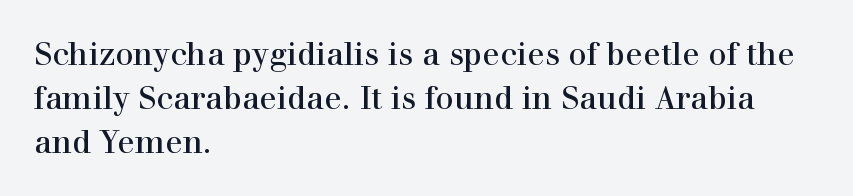
Q: Is the text bold? A: No.
Q: Is the text italic (slanted)? A: No, it is upright.
Q: Is the typeface a serif or a sans-serif typeface? A: Serif.
Q: Is the text underlined? A: No.
Q: How is the paragraph aligned? A: Left-aligned.
Q: Is the spacing between letters normal or unusually wide? A: Normal.
Q: Is the spacing between lines tight, normal or loose? A: Normal.
Q: Width (condensed, normal, or wide)? A: Normal.
Q: Stroke contrast? A: High.
Q: x-height? A: Medium.
Q: Monospaced? A: No.
